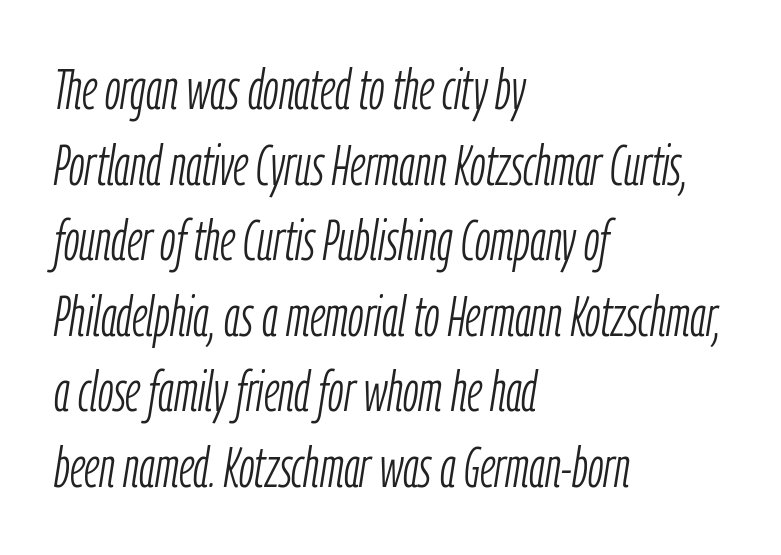
Letter spacing: default. If you drew a line through each stem, it would be angled. A typesetter would call this leading conventional body-copy spacing. These lines are rendered in a variable-pitch font. Nobody drew a line under any word here.
